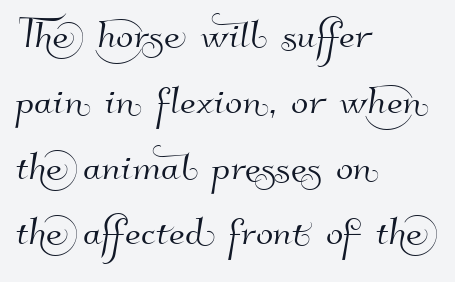
{"serif": "no", "width": "normal", "stroke_contrast": "high", "x_height": "small", "monospaced": "no", "underline": "no", "align": "left", "line_spacing": "normal", "line_spacing_ratio": 1.29, "letter_spacing": "normal", "letter_spacing_em": 0.0, "glyph_px": 51}
